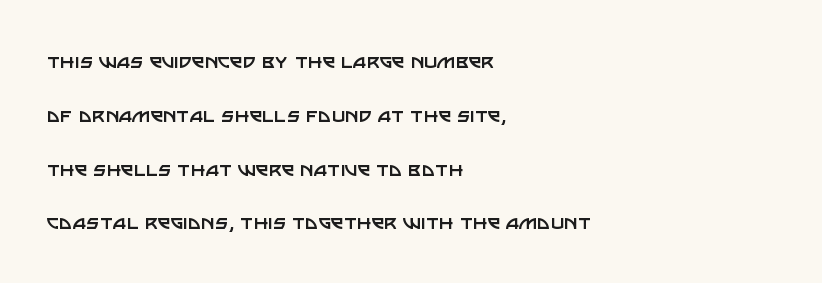
No chunkiness to these letters — they're not bold. The rendering uses a large line-height, opening up the rows. Between one letter and the next there's only the usual sliver of space. Words float on clear page, feet unadorned. A classic flush-left, rag-right setting is used for this passage.
